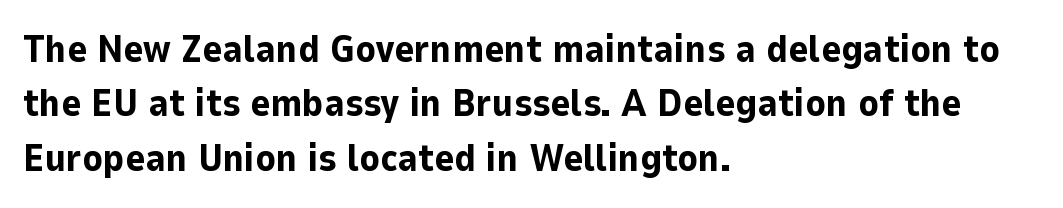
The image shows 38 px bold sans-serif type, upright; set left-aligned, normal line spacing (1.43x), normal letter spacing, not underlined; low stroke contrast and a medium x-height.
